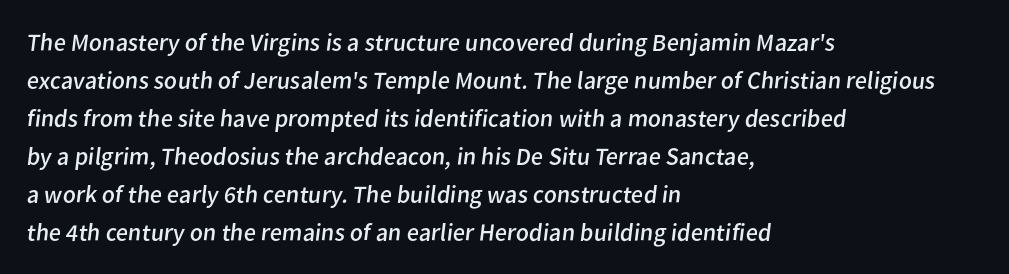
Teacher's note: observe the even left margin — that is flush-left alignment. A clean baseline with only descenders dipping below it. The designer left line spacing at the default. Characters follow at the spacing the type designer built in.
